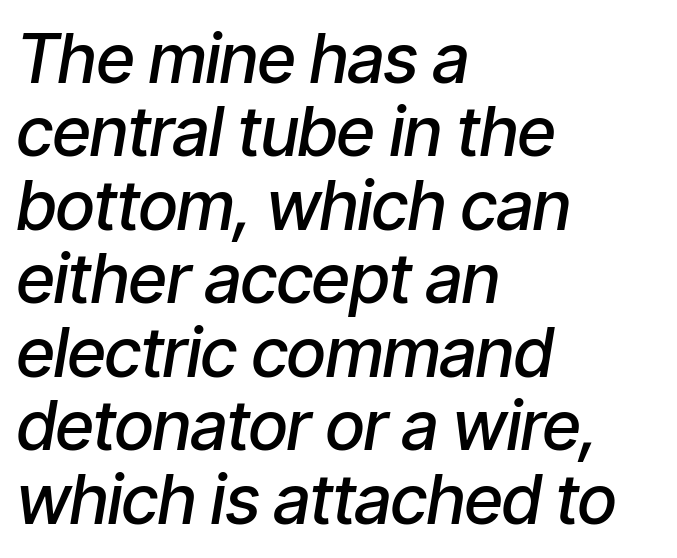
{"italic": "yes", "lean": "right", "slant_degrees": 9, "bold": "semi", "weight": "semibold", "width": "condensed", "stroke_contrast": "low", "x_height": "medium", "monospaced": "no", "underline": "no", "align": "left", "line_spacing": "tight", "line_spacing_ratio": 1.08, "letter_spacing": "normal", "letter_spacing_em": 0.0, "glyph_px": 68}
